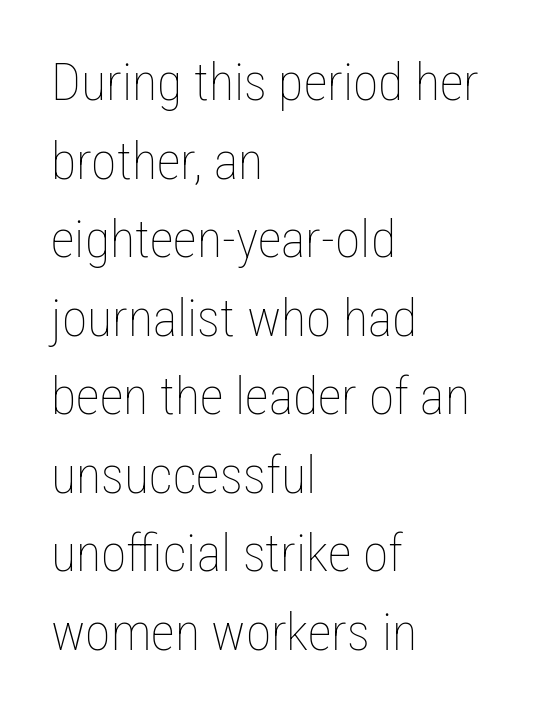
{"italic": "no", "bold": "no", "weight": "thin", "width": "condensed", "stroke_contrast": "low", "x_height": "medium", "monospaced": "no", "underline": "no", "align": "left", "line_spacing": "normal", "line_spacing_ratio": 1.51, "letter_spacing": "normal", "letter_spacing_em": 0.0, "glyph_px": 52}
